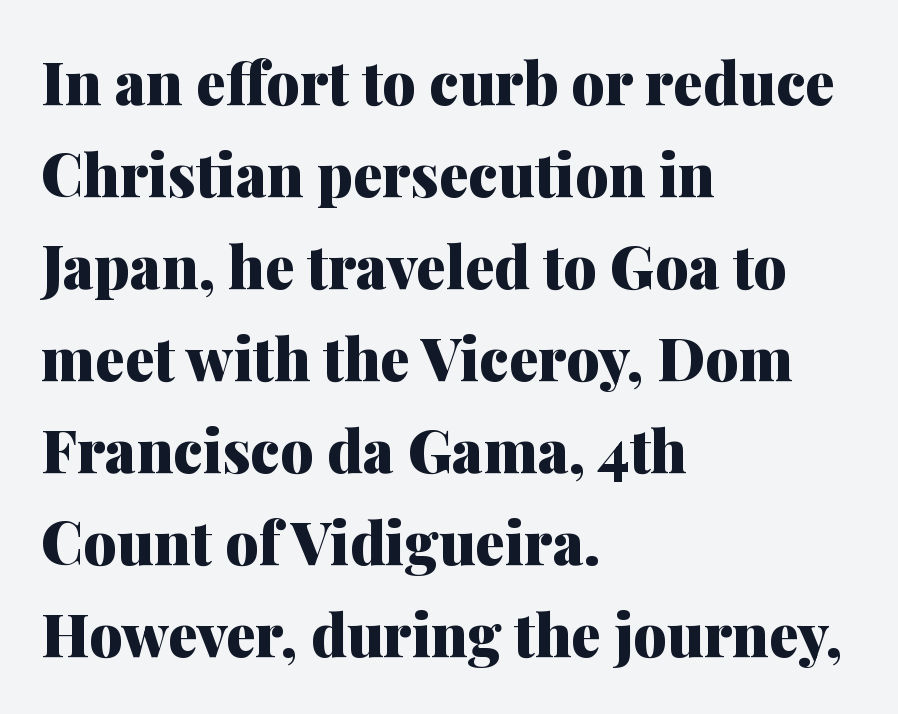
The image shows 59 px heavy serif type, upright; set left-aligned, normal line spacing (1.56x), normal letter spacing, not underlined; medium stroke contrast and a medium x-height.
